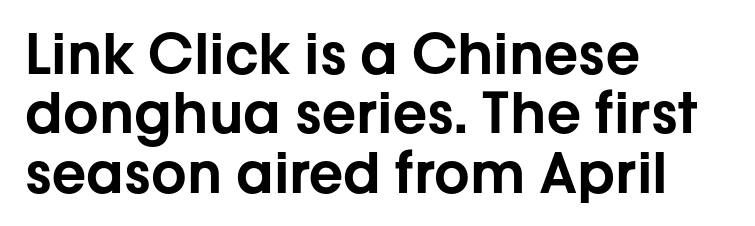
The image shows 56 px sans-serif type, upright; set left-aligned, tight line spacing (1.06x), normal letter spacing, not underlined; low stroke contrast and a medium x-height.
